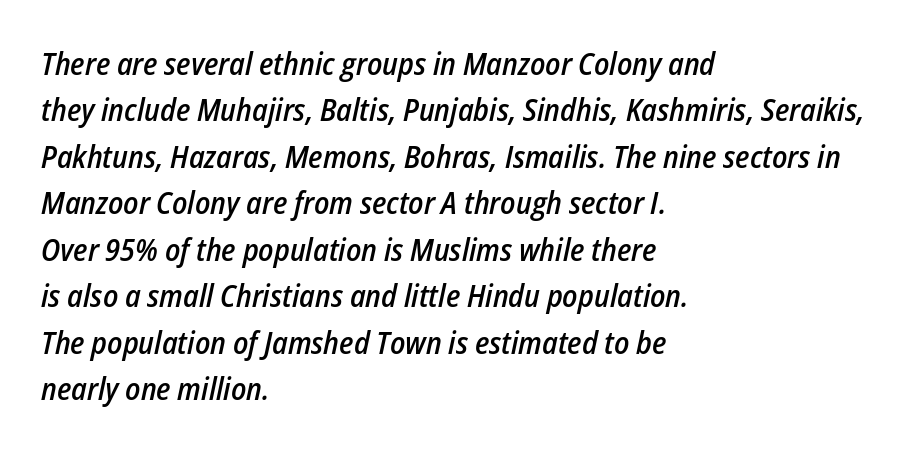
This is moderately heavy type, rendered in semibold. If you drew a ruler down the left edge, every line would touch it. The foot of each line stays bare and open. Spacing verdict: proportional, widths tailored to each character. Designer's note — italics engaged.
